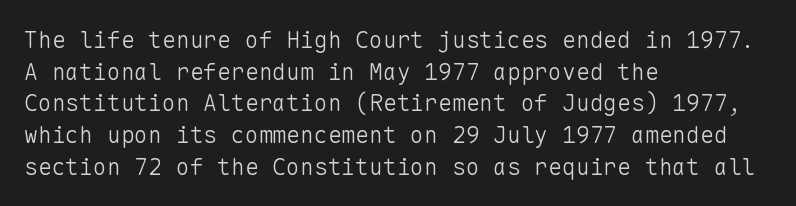
{"italic": "no", "bold": "no", "underline": "no", "align": "left", "line_spacing": "normal", "line_spacing_ratio": 1.38, "letter_spacing": "normal", "letter_spacing_em": 0.0, "glyph_px": 23}
